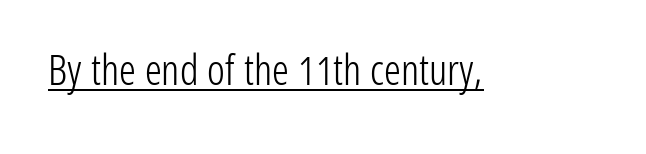
Think standard paragraph weight, or any step lighter than that. The horizontal fit of the characters is conventional and even. In terms of posture, this sample is upright. The rendering uses natural spacing where letterforms have individual widths. Beneath each row of characters lies a ruled line. Does the type have serifs? No, each stem ends abruptly.
